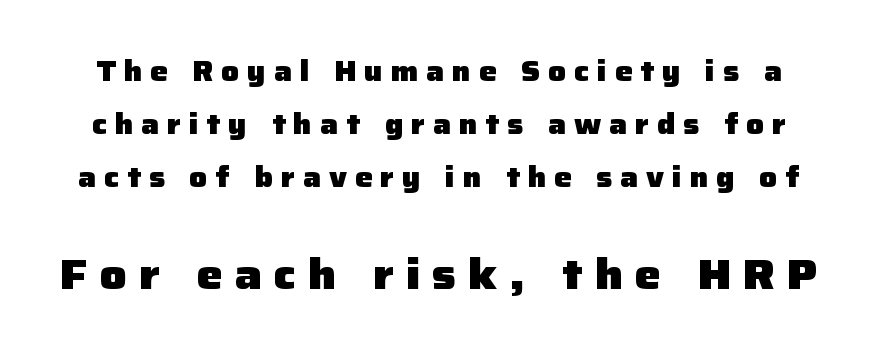
{"serif": "no", "italic": "no", "bold": "yes", "weight": "heavy", "width": "normal", "stroke_contrast": "low", "x_height": "medium", "monospaced": "no", "underline": "no", "line_spacing_ratio": 1.89, "letter_spacing": "wide", "letter_spacing_em": 0.28, "larger_block": "second", "size_ratio": 1.5, "glyph_px": 42}
